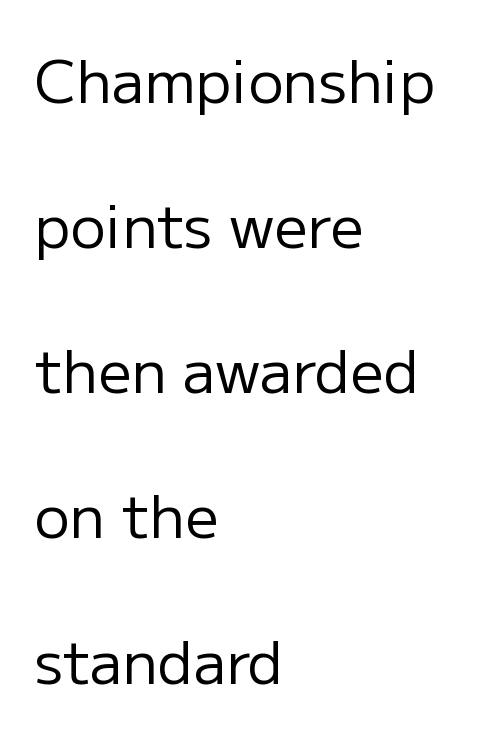
This sample is left-justified, so line endings fall wherever the words run out. The characters are drawn with everyday or finer stroke widths. The area under the type is left untouched. No italicization has been applied; the sample stays upright.
